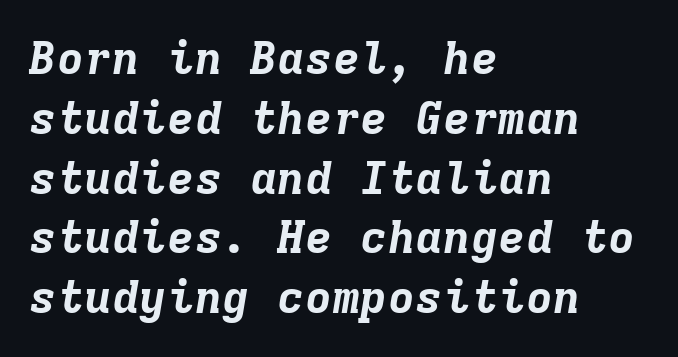
Q: Is the text bold? A: Yes.
Q: Is the text italic (slanted)? A: Yes, it leans right by about 9 degrees.
Q: Is the text underlined? A: No.
Q: How is the paragraph aligned? A: Left-aligned.
Q: Is the spacing between letters normal or unusually wide? A: Normal.
Q: Is the spacing between lines tight, normal or loose? A: Normal.
Q: Width (condensed, normal, or wide)? A: Normal.
Q: Stroke contrast? A: Low.
Q: x-height? A: Medium.
Q: Monospaced? A: Yes.
